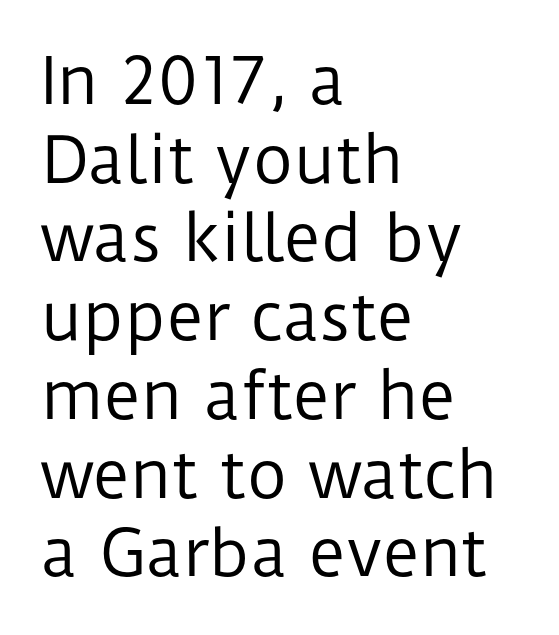
Check the space under the baseline: it is left empty. Stems here are at most as thick as an everyday book face. Italic? Not at all — the glyphs are vertical. Vertically, the passage feels balanced, rows spaced as you'd expect. Stroke terminals: plain, sans-serif.
